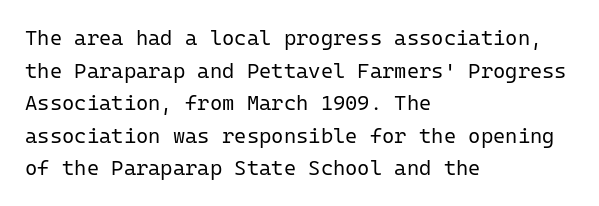
The image shows 21 px text type, upright; set left-aligned, normal line spacing (1.55x), normal letter spacing, not underlined.
